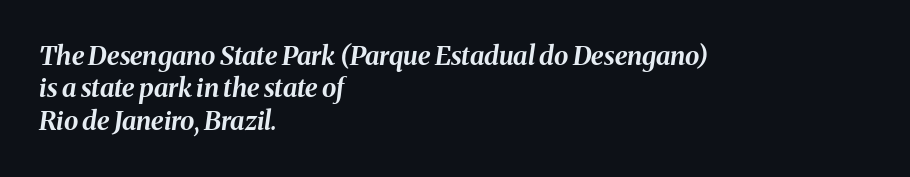
{"italic": "yes", "lean": "right", "slant_degrees": 8, "bold": "yes", "underline": "no", "align": "left", "line_spacing": "normal", "line_spacing_ratio": 1.25, "letter_spacing": "normal", "letter_spacing_em": 0.0, "glyph_px": 26}
